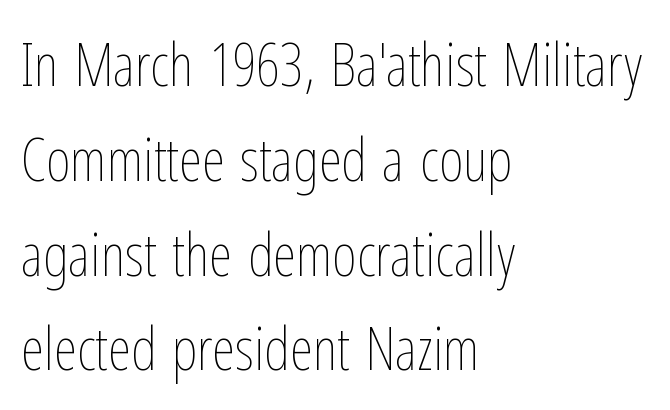
{"italic": "no", "bold": "no", "weight": "thin", "width": "condensed", "stroke_contrast": "low", "x_height": "medium", "monospaced": "no", "underline": "no", "align": "left", "line_spacing": "normal", "line_spacing_ratio": 1.58, "letter_spacing": "normal", "letter_spacing_em": 0.0, "glyph_px": 60}
